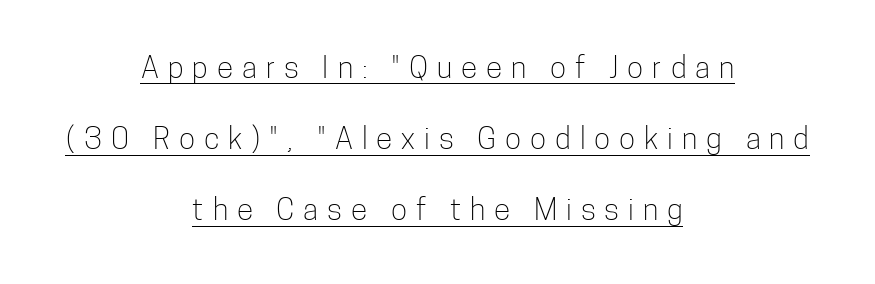
A centered setting, common on invitations and titles, is used for this passage. The text was rendered using a sans face with plain stroke endings. Nope, not italic — everything's standing straight. Vertical spacing — loose. Is this a heavy cut? Hardly; it is regular or lighter.
